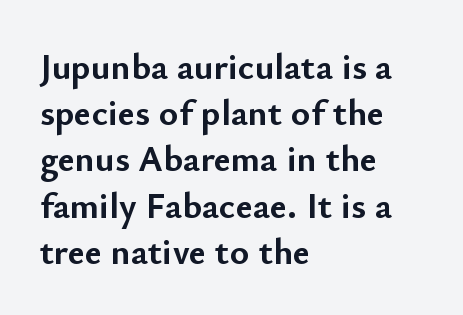
Q: Is the text bold? A: Yes.
Q: Is the text italic (slanted)? A: No, it is upright.
Q: Is the typeface a serif or a sans-serif typeface? A: Sans-serif.
Q: Is the text underlined? A: No.
Q: How is the paragraph aligned? A: Left-aligned.
Q: Is the spacing between letters normal or unusually wide? A: Normal.
Q: Is the spacing between lines tight, normal or loose? A: Normal.
Q: Width (condensed, normal, or wide)? A: Normal.
Q: Stroke contrast? A: Low.
Q: x-height? A: Small.
Q: Monospaced? A: No.
